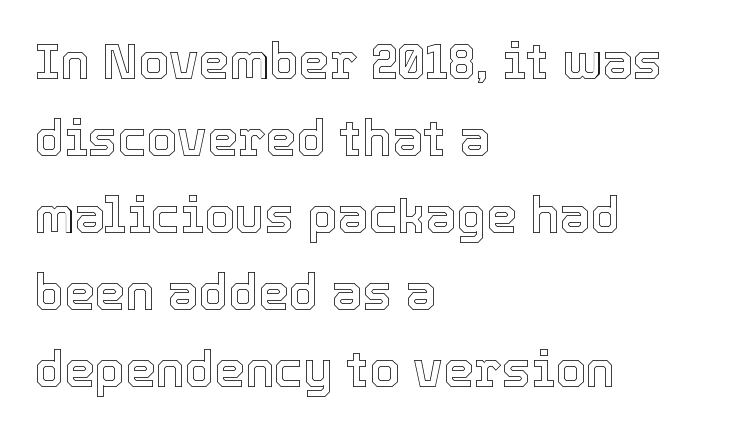
The typography opts for an upright posture over an oblique one. The passage shown stacks its lines at a standard gap. The passage shown is not underscored anywhere. These lines are rendered in a variable-pitch font. The lines in this sample share a left origin and differ only in where they stop. In terms of letterspacing, this is plain default setting.
